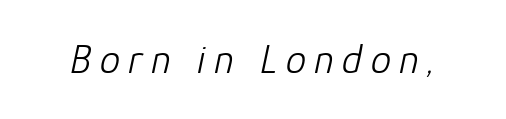
The image shows 41 px light type, italic (leaning right); set unusually wide letter spacing (+0.2 em), not underlined; low stroke contrast and a medium x-height.
